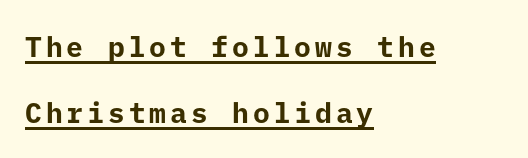
Designer's note — italics off, roman on. The words here are underlined. Does the type have serifs? No, each stem ends abruptly. Heft: maximum for text — a bold. You could fit nearly another row in the gap between these rows.
